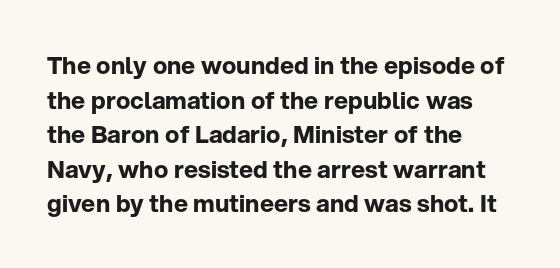
The image shows 24 px bold type, upright; set left-aligned, normal line spacing (1.44x), normal letter spacing, not underlined.
